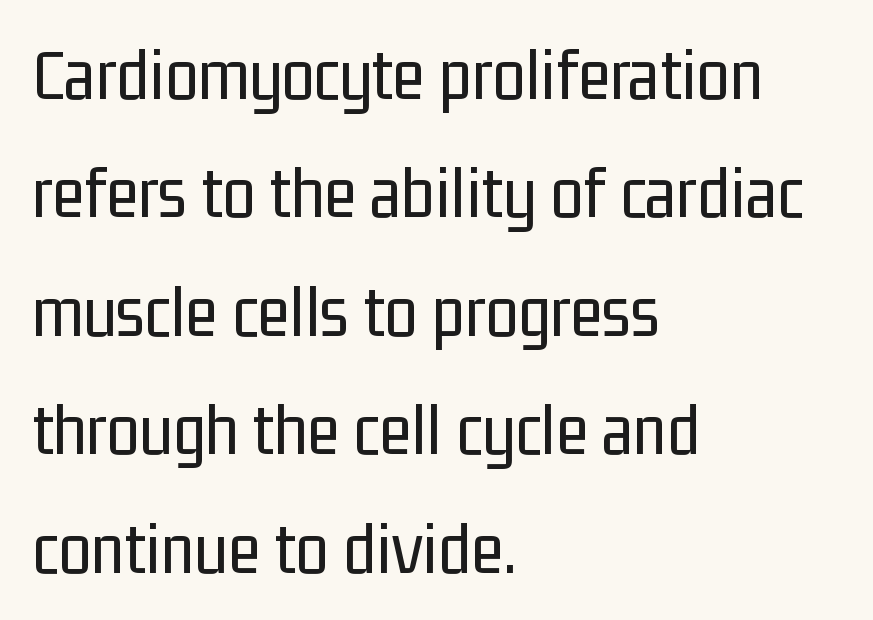
{"serif": "no", "italic": "no", "bold": "no", "weight": "regular", "width": "condensed", "stroke_contrast": "low", "x_height": "medium", "monospaced": "no", "underline": "no", "align": "left", "line_spacing": "normal", "line_spacing_ratio": 1.58, "letter_spacing": "normal", "letter_spacing_em": 0.0, "glyph_px": 75}
